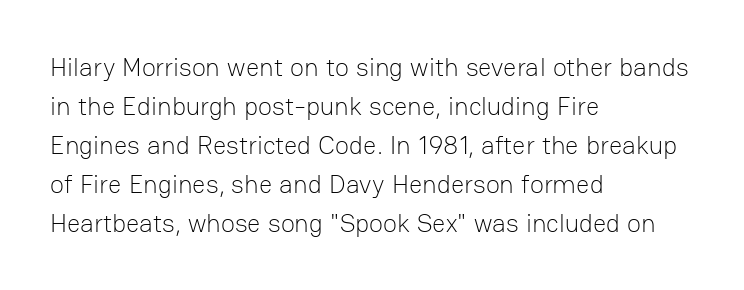
Q: Is the text bold? A: No.
Q: Is the text italic (slanted)? A: No, it is upright.
Q: Is the text underlined? A: No.
Q: How is the paragraph aligned? A: Left-aligned.
Q: Is the spacing between letters normal or unusually wide? A: Normal.
Q: Is the spacing between lines tight, normal or loose? A: Normal.
